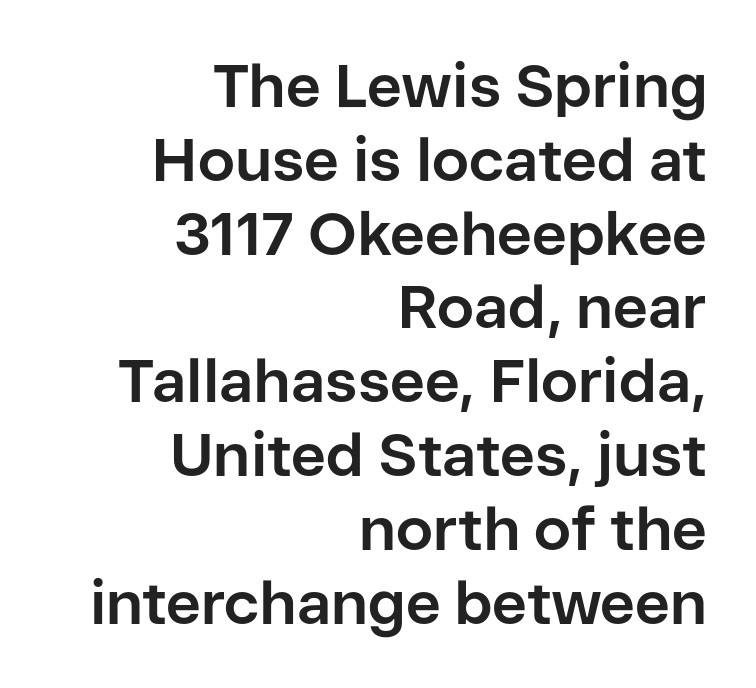
Q: Is the text bold? A: Yes.
Q: Is the text italic (slanted)? A: No, it is upright.
Q: Is the typeface a serif or a sans-serif typeface? A: Sans-serif.
Q: Is the text underlined? A: No.
Q: How is the paragraph aligned? A: Right-aligned.
Q: Is the spacing between letters normal or unusually wide? A: Normal.
Q: Width (condensed, normal, or wide)? A: Normal.
Q: Stroke contrast? A: Low.
Q: x-height? A: Medium.
Q: Monospaced? A: No.
